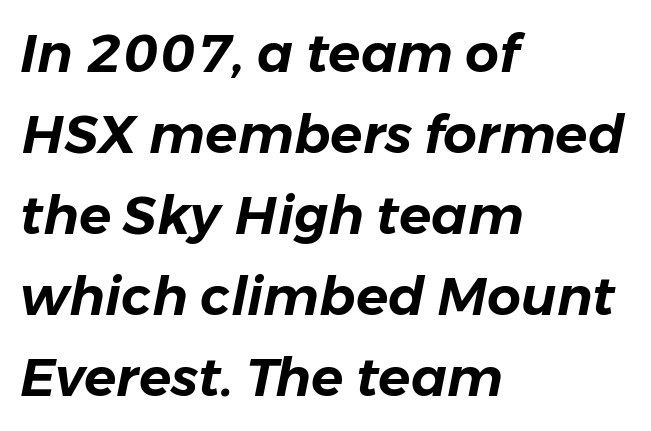
{"italic": "yes", "lean": "right", "slant_degrees": 11, "width": "normal", "stroke_contrast": "low", "x_height": "medium", "monospaced": "no", "underline": "no", "align": "left", "line_spacing": "normal", "line_spacing_ratio": 1.53, "letter_spacing": "normal", "letter_spacing_em": 0.0, "glyph_px": 53}
